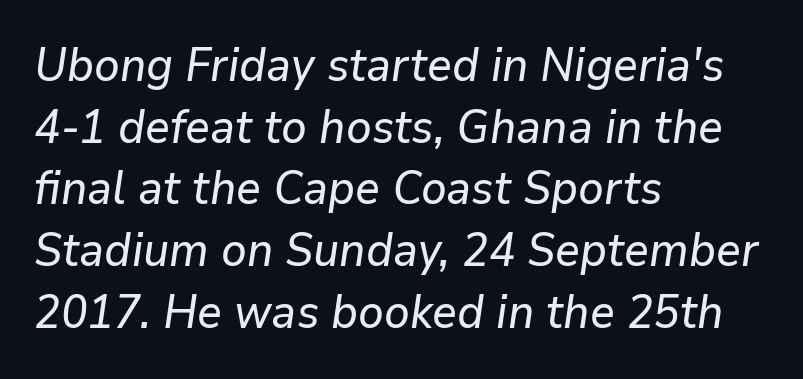
The image shows 46 px text type, italic (leaning right); set left-aligned, normal line spacing (1.34x), normal letter spacing, not underlined; low stroke contrast and a medium x-height.
